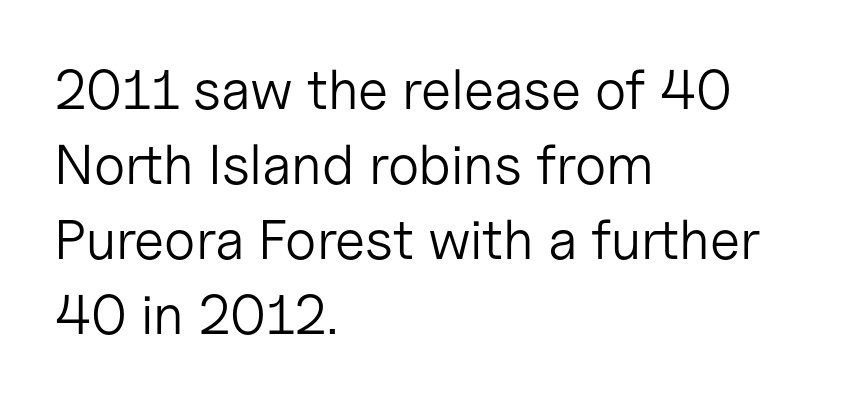
{"serif": "no", "italic": "no", "bold": "no", "weight": "light", "width": "normal", "stroke_contrast": "low", "x_height": "medium", "monospaced": "no", "underline": "no", "align": "left", "line_spacing": "normal", "line_spacing_ratio": 1.34, "letter_spacing": "normal", "letter_spacing_em": 0.0, "glyph_px": 56}
